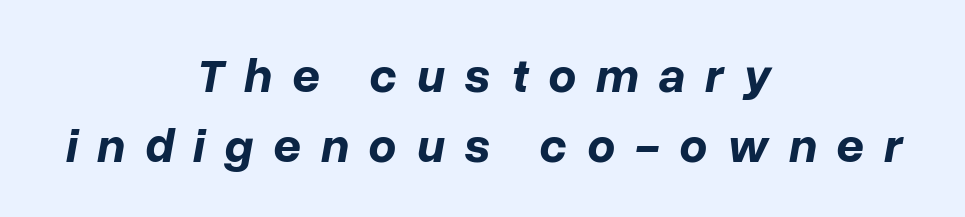
The image shows 49 px bold type, italic (leaning right); set centered, normal line spacing (1.43x), unusually wide letter spacing (+0.4 em), not underlined; low stroke contrast and a medium x-height.
